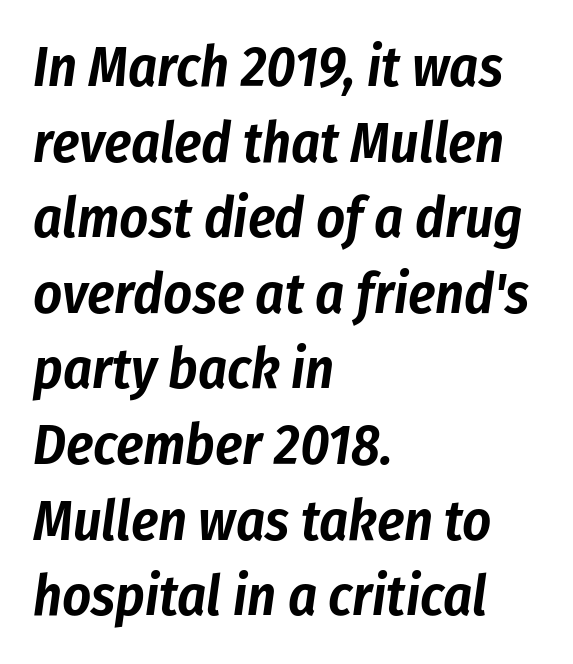
{"italic": "yes", "lean": "right", "slant_degrees": 8, "width": "condensed", "stroke_contrast": "low", "x_height": "medium", "monospaced": "no", "underline": "no", "align": "left", "line_spacing": "normal", "line_spacing_ratio": 1.35, "letter_spacing": "normal", "letter_spacing_em": 0.0, "glyph_px": 56}
